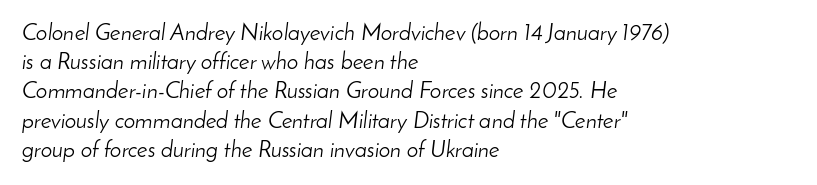
Baseline-to-baseline distance is the conventional proportion of letter height. The font sits on the lighter half of the weight spectrum, regular included. This sample is left-justified, so line endings fall wherever the words run out. You can tell it's italic because the verticals aren't actually vertical. Caption: standard tracking, unaltered. The area under the type is left untouched.
